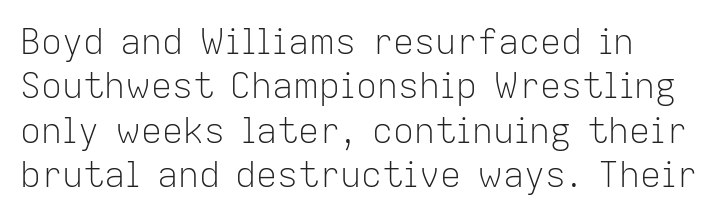
{"serif": "no", "italic": "no", "bold": "no", "weight": "light", "width": "normal", "stroke_contrast": "low", "x_height": "medium", "monospaced": "no", "underline": "no", "align": "left", "line_spacing": "normal", "line_spacing_ratio": 1.27, "letter_spacing": "normal", "letter_spacing_em": 0.0, "glyph_px": 35}
